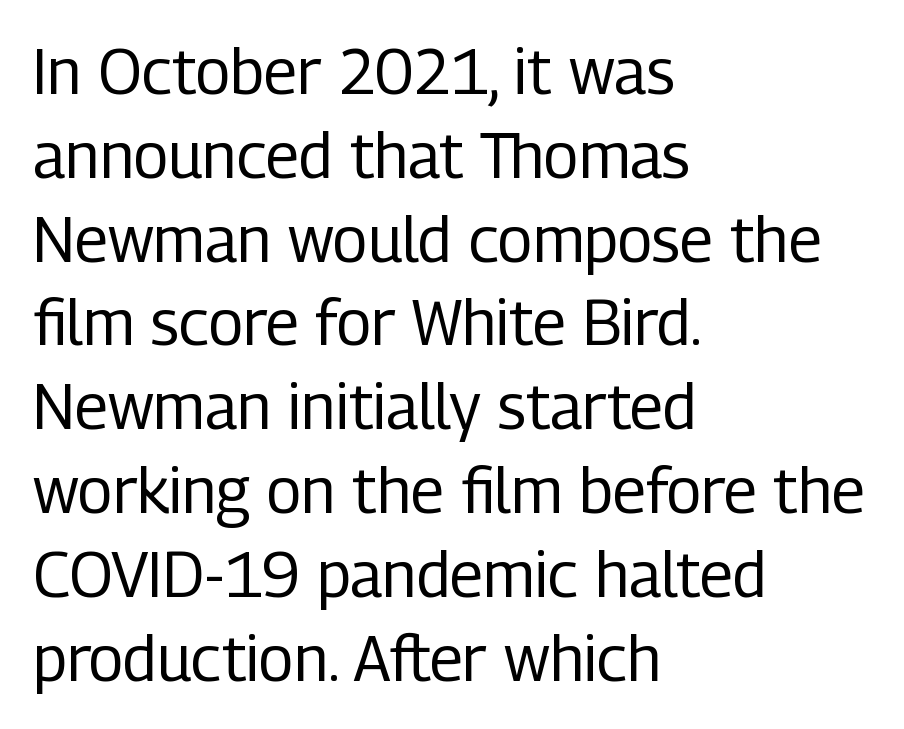
Observe the absence of serifs on each vertical stroke in this sample. No heavy texture on the line: the type isn't bold. The passage shown has conventional tracking throughout. Looks like regular typesetting: each glyph gets only the width it needs.
